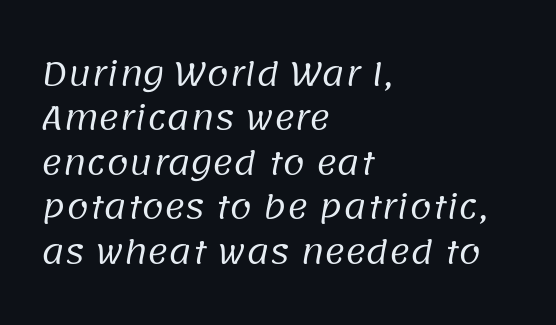
The text block is weighted toward the left margin, trailing off unevenly rightward. Each word holds together tightly as a unit, with standard inter-letter gaps. The strokes are not fattened; the text isn't bold. Classification — sans serif. A normal amount of white space separates one row of letters from the next. Is this a fixed-width face? No — the glyphs have proportional, varying widths.
